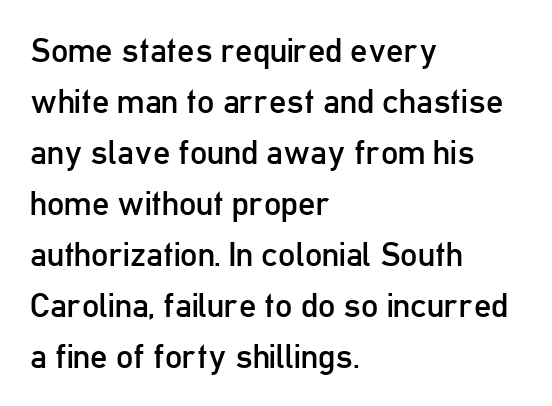
Compared with typical paragraphs, the rows here are spaced about the same. The strokes carry an ordinary text weight at most. Vertical strokes here are truly vertical. The typeface chosen for these lines omits serifs. Underlining? Definitely not there. The letters advance in unequal steps, a hallmark of proportional type.
